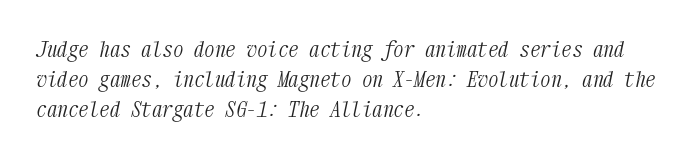
{"italic": "yes", "lean": "right", "slant_degrees": 12, "bold": "no", "underline": "no", "align": "left", "line_spacing": "normal", "line_spacing_ratio": 1.43, "letter_spacing": "normal", "letter_spacing_em": 0.0, "glyph_px": 21}
